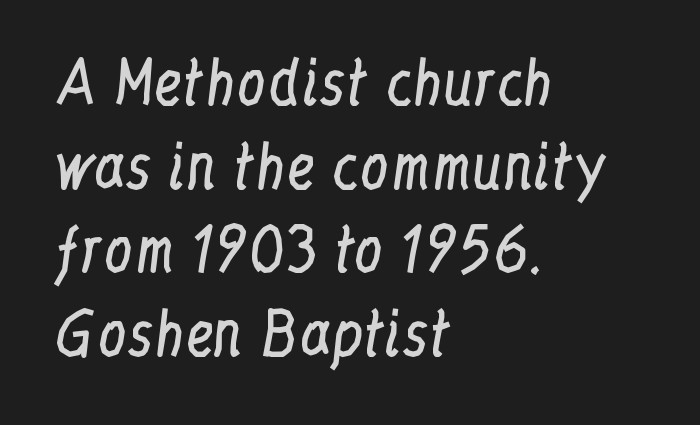
Q: Is the text bold? A: No.
Q: Is the text italic (slanted)? A: Yes.
Q: Is the typeface a serif or a sans-serif typeface? A: Serif.
Q: Is the text underlined? A: No.
Q: How is the paragraph aligned? A: Left-aligned.
Q: Is the spacing between letters normal or unusually wide? A: Normal.
Q: Is the spacing between lines tight, normal or loose? A: Normal.
Q: Width (condensed, normal, or wide)? A: Condensed.
Q: Stroke contrast? A: Low.
Q: x-height? A: Medium.
Q: Monospaced? A: No.
